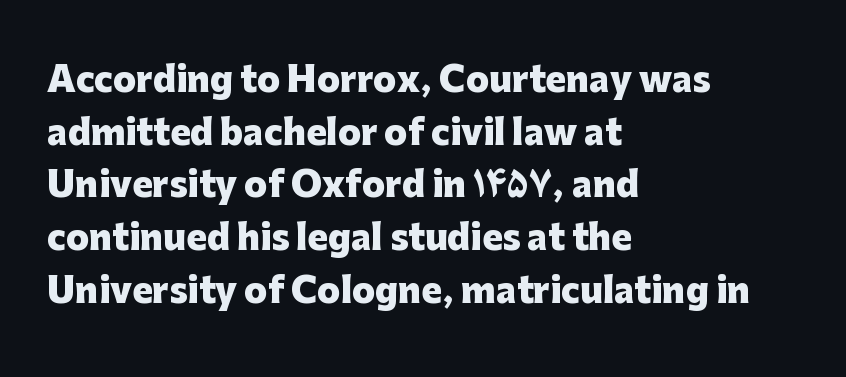
{"serif": "no", "italic": "no", "bold": "yes", "weight": "heavy", "width": "normal", "stroke_contrast": "low", "x_height": "medium", "monospaced": "no", "underline": "no", "align": "left", "line_spacing": "normal", "line_spacing_ratio": 1.55, "letter_spacing": "normal", "letter_spacing_em": 0.0, "glyph_px": 34}
